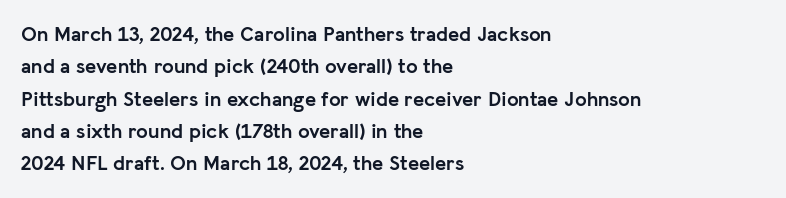
{"italic": "no", "bold": "yes", "underline": "no", "align": "left", "line_spacing": "normal", "line_spacing_ratio": 1.54, "letter_spacing": "normal", "letter_spacing_em": 0.0, "glyph_px": 21}
